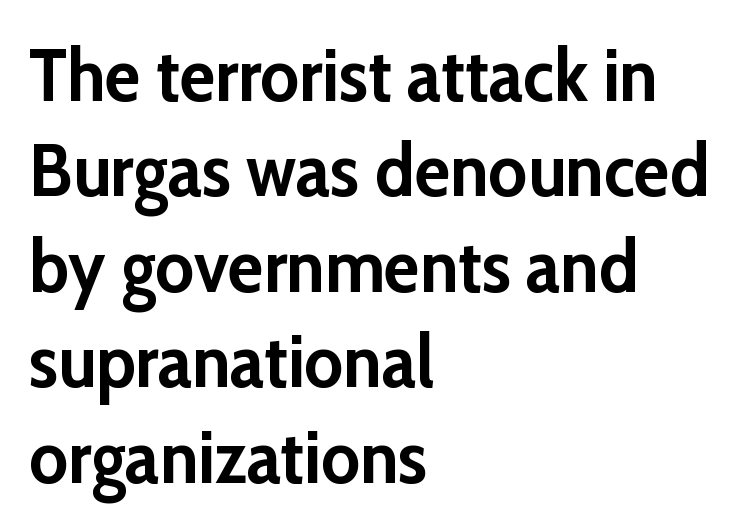
The image shows 74 px semibold sans-serif type, upright; set left-aligned, normal line spacing (1.29x), normal letter spacing, not underlined; low stroke contrast and a medium x-height.
